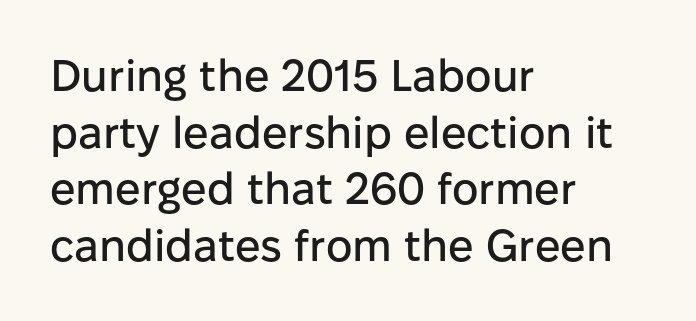
The passage shown has conventional tracking throughout. Each letter keeps its own natural width here, so spacing adapts to shape. Every row of glyphs begins at an identical x-position on the left. A roman cut, with each character standing at attention.
